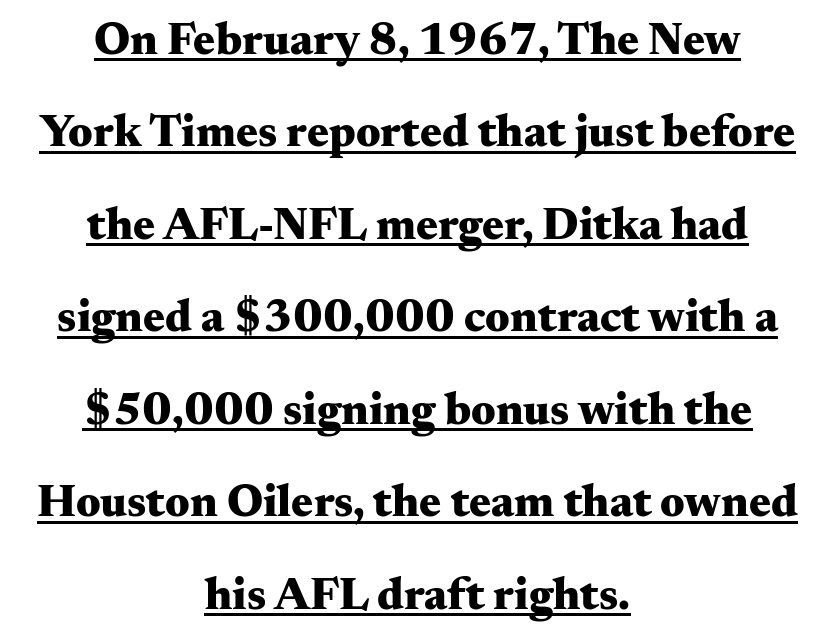
The image shows 46 px heavy, wide serif type, upright; set centered, loose line spacing (2.01x), normal letter spacing, underlined; medium stroke contrast and a small x-height.
